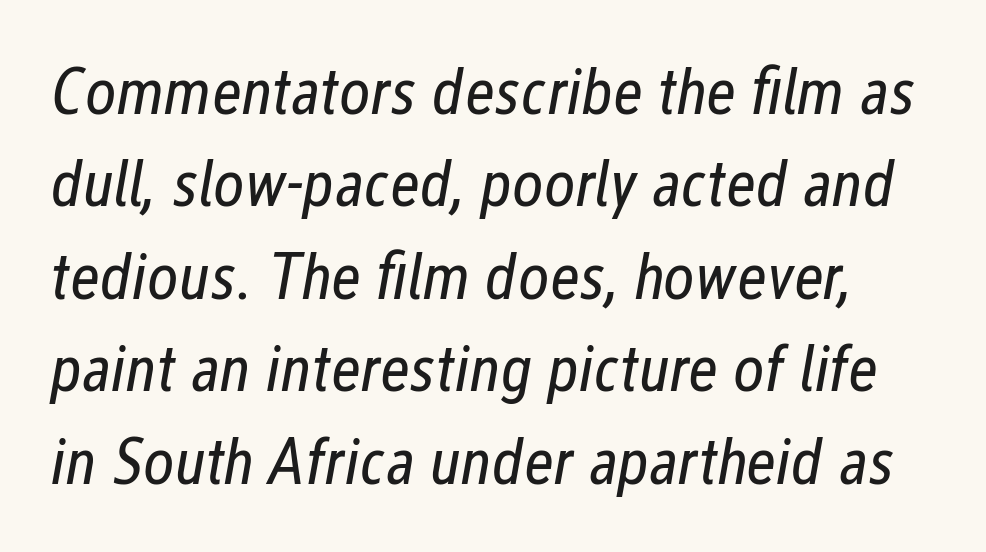
Q: Is the text bold? A: No.
Q: Is the text italic (slanted)? A: Yes, it leans right by about 12 degrees.
Q: Is the text underlined? A: No.
Q: Is the spacing between letters normal or unusually wide? A: Normal.
Q: Is the spacing between lines tight, normal or loose? A: Normal.
Q: Width (condensed, normal, or wide)? A: Condensed.
Q: Stroke contrast? A: Low.
Q: x-height? A: Medium.
Q: Monospaced? A: No.
